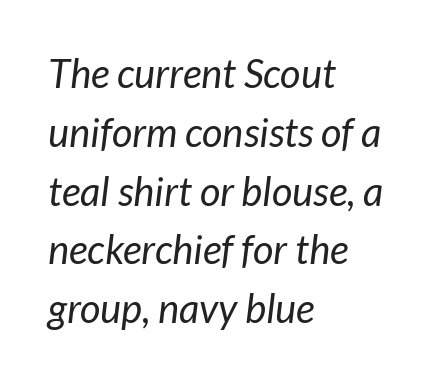
Q: Is the text bold? A: No.
Q: Is the text italic (slanted)? A: Yes, it leans right by about 7 degrees.
Q: Is the text underlined? A: No.
Q: How is the paragraph aligned? A: Left-aligned.
Q: Is the spacing between letters normal or unusually wide? A: Normal.
Q: Is the spacing between lines tight, normal or loose? A: Normal.
Q: Width (condensed, normal, or wide)? A: Normal.
Q: Stroke contrast? A: Low.
Q: x-height? A: Medium.
Q: Monospaced? A: No.
